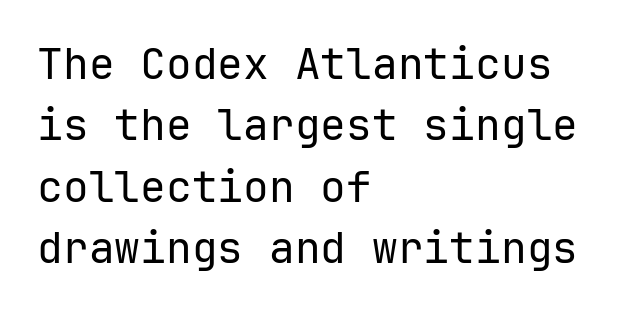
{"serif": "no", "italic": "no", "bold": "no", "weight": "regular", "width": "normal", "stroke_contrast": "low", "x_height": "medium", "underline": "no", "align": "left", "line_spacing": "normal", "line_spacing_ratio": 1.43, "letter_spacing": "normal", "letter_spacing_em": 0.0, "glyph_px": 43}
